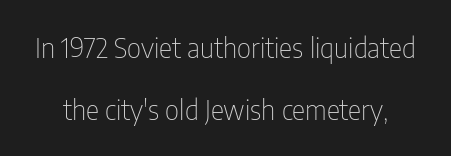
{"serif": "no", "italic": "no", "bold": "no", "weight": "thin", "width": "condensed", "stroke_contrast": "low", "x_height": "medium", "monospaced": "no", "underline": "no", "line_spacing": "loose", "line_spacing_ratio": 2.2, "letter_spacing": "normal", "letter_spacing_em": 0.0, "glyph_px": 28}
